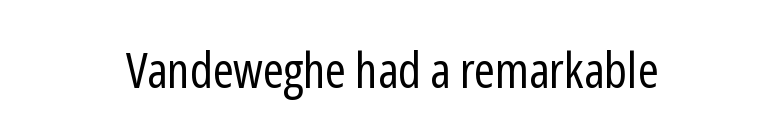
Q: Is the text bold? A: No.
Q: Is the text italic (slanted)? A: No, it is upright.
Q: Is the typeface a serif or a sans-serif typeface? A: Sans-serif.
Q: Is the text underlined? A: No.
Q: How is the paragraph aligned? A: Centered.
Q: Is the spacing between letters normal or unusually wide? A: Normal.
Q: Width (condensed, normal, or wide)? A: Condensed.
Q: Stroke contrast? A: Low.
Q: x-height? A: Medium.
Q: Monospaced? A: No.
